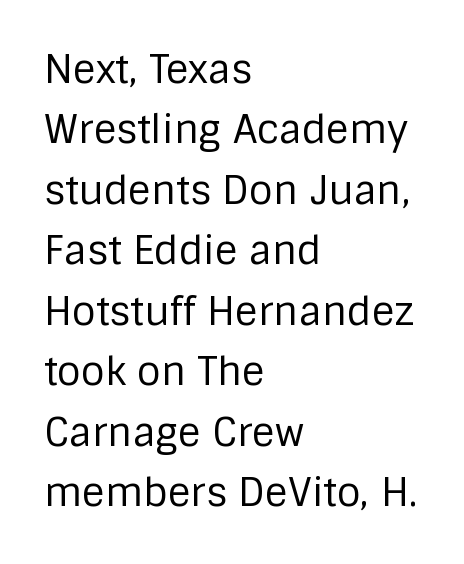
{"serif": "no", "italic": "no", "bold": "no", "weight": "regular", "width": "normal", "stroke_contrast": "low", "x_height": "large", "monospaced": "no", "underline": "no", "align": "left", "line_spacing": "normal", "line_spacing_ratio": 1.55, "letter_spacing": "normal", "letter_spacing_em": 0.0, "glyph_px": 39}
